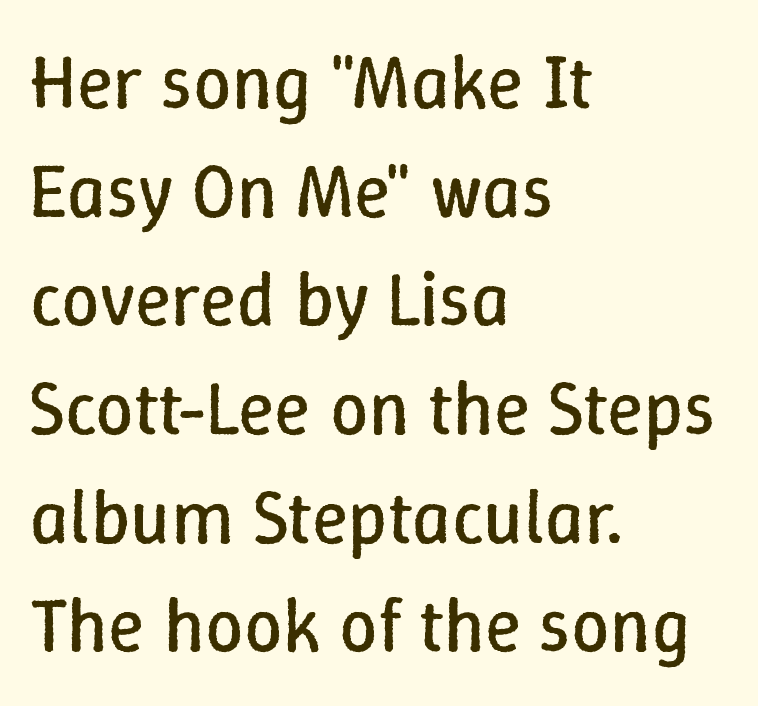
Q: Is the text bold? A: No.
Q: Is the text italic (slanted)? A: No, it is upright.
Q: Is the text underlined? A: No.
Q: How is the paragraph aligned? A: Left-aligned.
Q: Is the spacing between letters normal or unusually wide? A: Normal.
Q: Is the spacing between lines tight, normal or loose? A: Normal.
Q: Width (condensed, normal, or wide)? A: Normal.
Q: Stroke contrast? A: Low.
Q: x-height? A: Medium.
Q: Monospaced? A: No.
